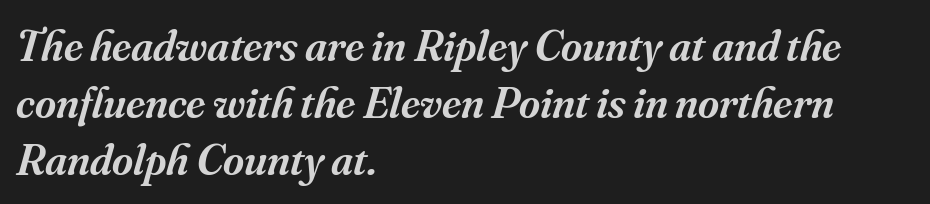
What's the leading like? Ordinary, nothing unusual. The compositor pushed each line to the left boundary. The glyphs have the mass of a demibold cut, below bold. Unlike a clean sans, this face finishes its strokes with serifs.
